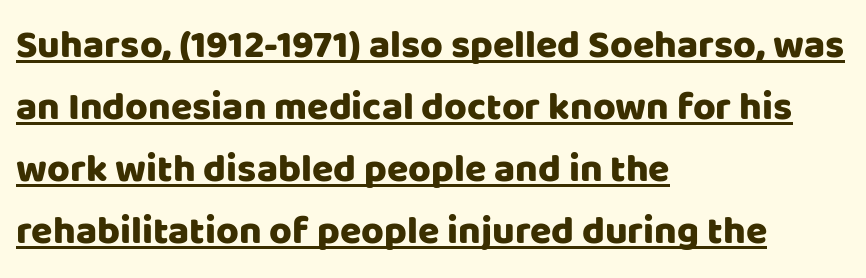
{"serif": "no", "italic": "no", "width": "normal", "stroke_contrast": "low", "x_height": "large", "monospaced": "no", "underline": "yes", "align": "left", "line_spacing": "normal", "line_spacing_ratio": 1.59, "letter_spacing": "normal", "letter_spacing_em": 0.0, "glyph_px": 39}
